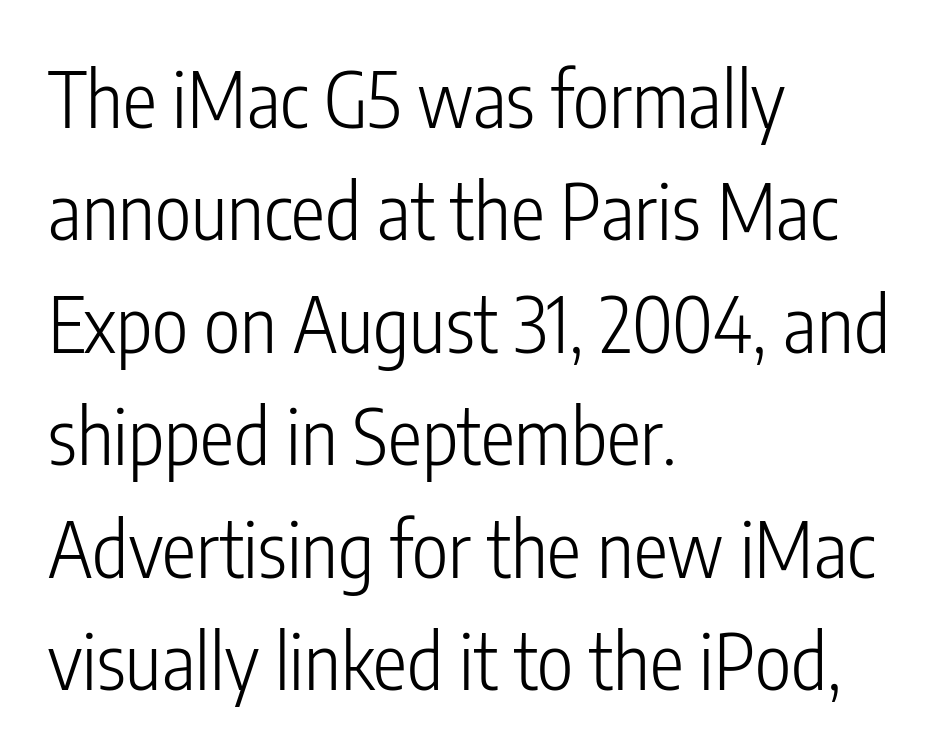
The image shows 77 px light, condensed sans-serif type, upright; set left-aligned, normal line spacing (1.46x), normal letter spacing, not underlined; low stroke contrast and a medium x-height.
